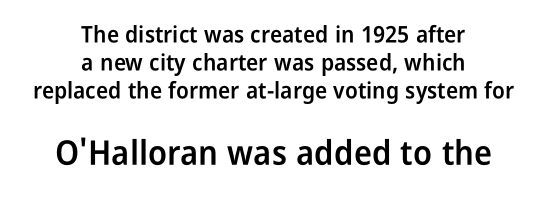
The image shows 34 px semibold, condensed sans-serif type, upright; set centered, line spacing 1.22x, normal letter spacing, not underlined; the second (bottom) block is 1.48x larger; low stroke contrast and a medium x-height.
